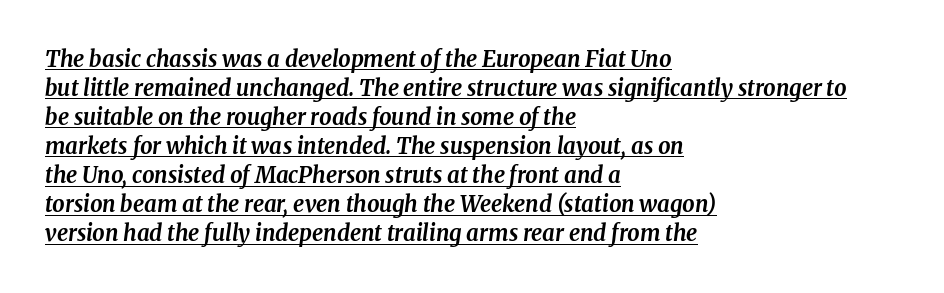
A dark, heavy texture on the line: the type is bold. Tracking value appears to be zero — textbook default spacing. Every row of glyphs begins at an identical x-position on the left. A continuous stroke trails under the words, as in a hyperlink. Compared with ordinary roman type, these characters are visibly tilted. Horizontal bands of white between lines are of average thickness.
